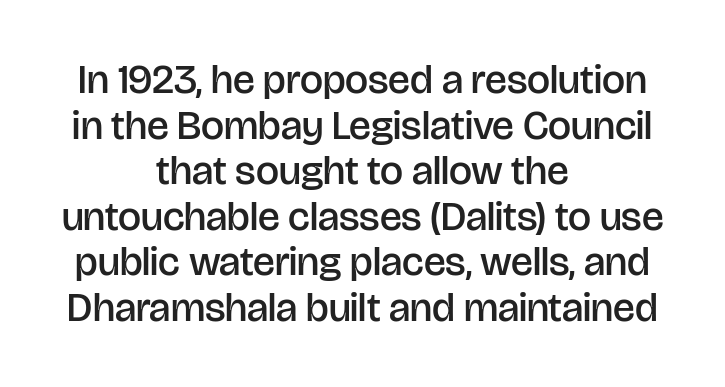
The image shows 41 px semibold sans-serif type, upright; set centered, tight line spacing (1.11x), normal letter spacing, not underlined; low stroke contrast and a large x-height.
